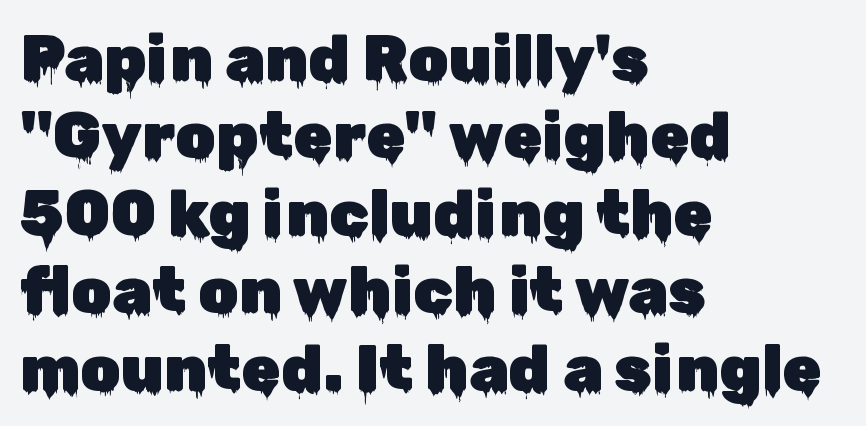
Q: Is the text italic (slanted)? A: No, it is upright.
Q: Is the typeface a serif or a sans-serif typeface? A: Sans-serif.
Q: Is the text underlined? A: No.
Q: How is the paragraph aligned? A: Left-aligned.
Q: Is the spacing between letters normal or unusually wide? A: Normal.
Q: Width (condensed, normal, or wide)? A: Normal.
Q: Stroke contrast? A: Low.
Q: x-height? A: Medium.
Q: Monospaced? A: No.
